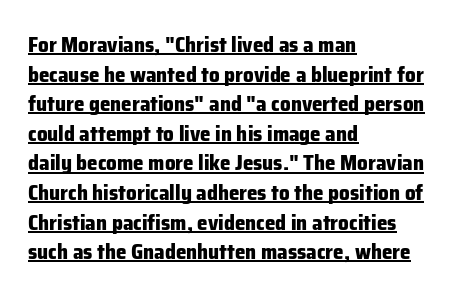
Normally led — the rows are evenly, conventionally spaced. The passage shown is emphatically bold. Vertical strokes here are truly vertical. The lines are quadded left. Like a heading marked for emphasis, these lines bear an underscore. The type is set solid horizontally, with unmodified tracking.
